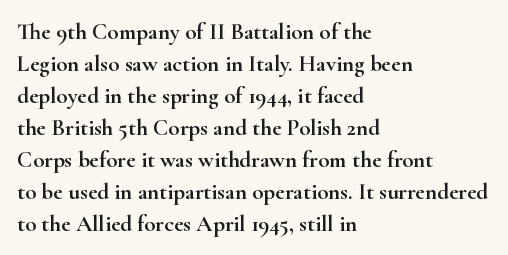
Q: Is the text italic (slanted)? A: No, it is upright.
Q: Is the text underlined? A: No.
Q: How is the paragraph aligned? A: Left-aligned.
Q: Is the spacing between letters normal or unusually wide? A: Normal.
Q: Is the spacing between lines tight, normal or loose? A: Normal.
